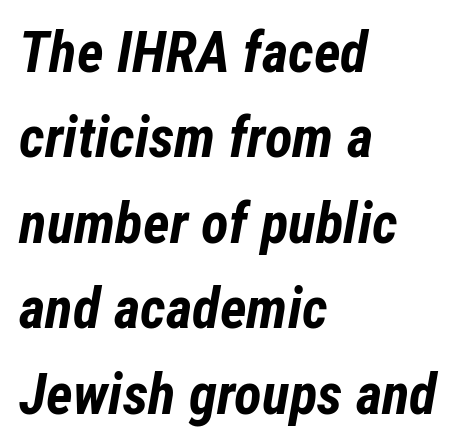
Q: Is the text bold? A: Yes.
Q: Is the text italic (slanted)? A: Yes, it leans right by about 12 degrees.
Q: Is the text underlined? A: No.
Q: How is the paragraph aligned? A: Left-aligned.
Q: Is the spacing between letters normal or unusually wide? A: Normal.
Q: Is the spacing between lines tight, normal or loose? A: Normal.
Q: Width (condensed, normal, or wide)? A: Condensed.
Q: Stroke contrast? A: Low.
Q: x-height? A: Medium.
Q: Monospaced? A: No.
